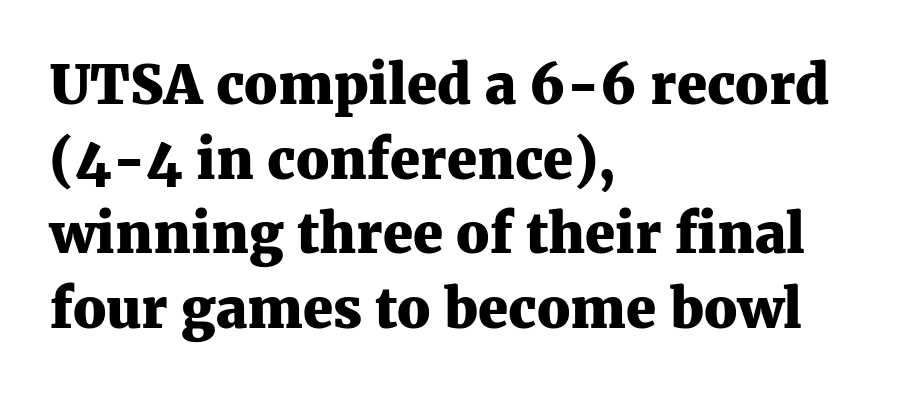
Notice how thick the strokes are: this is what a full bold looks like. The specimen omits any rule beneath the text block's lines. Students, observe: this is what conventionally led text looks like. Notice how the passage keeps a crisp vertical edge on the left only.
